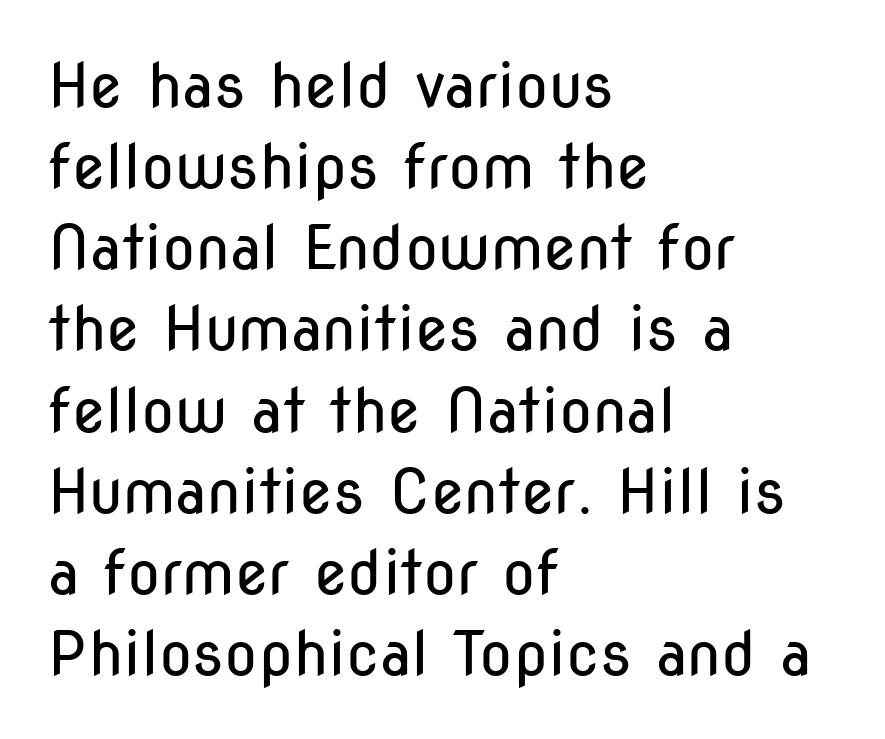
The image shows 61 px regular-weight, condensed sans-serif type, upright; set left-aligned, normal line spacing (1.33x), normal letter spacing, not underlined; low stroke contrast and a medium x-height.
